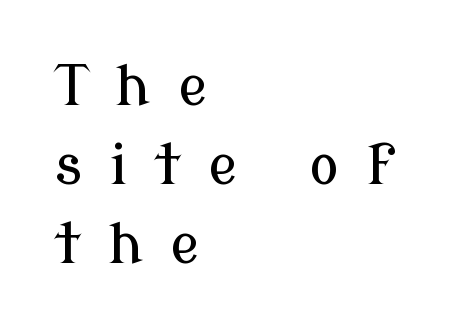
{"serif": "yes", "italic": "no", "width": "normal", "stroke_contrast": "low", "x_height": "medium", "monospaced": "no", "underline": "no", "align": "left", "line_spacing": "normal", "line_spacing_ratio": 1.41, "letter_spacing": "wide", "letter_spacing_em": 0.49, "glyph_px": 56}
